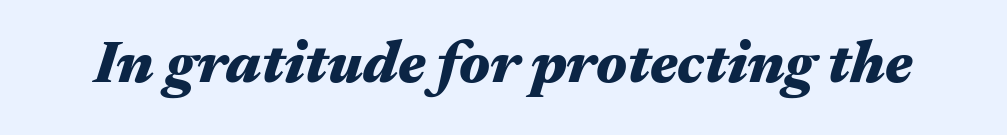
{"italic": "yes", "lean": "right", "slant_degrees": 17, "bold": "yes", "weight": "heavy", "width": "wide", "stroke_contrast": "medium", "x_height": "medium", "monospaced": "no", "underline": "no", "letter_spacing": "normal", "letter_spacing_em": 0.0, "glyph_px": 60}
